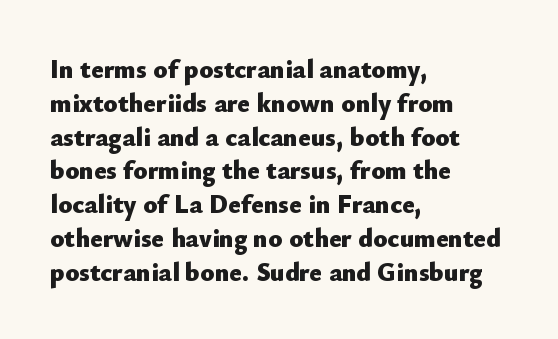
{"italic": "no", "bold": "yes", "underline": "no", "align": "left", "line_spacing": "normal", "line_spacing_ratio": 1.3, "letter_spacing": "normal", "letter_spacing_em": 0.0, "glyph_px": 26}
